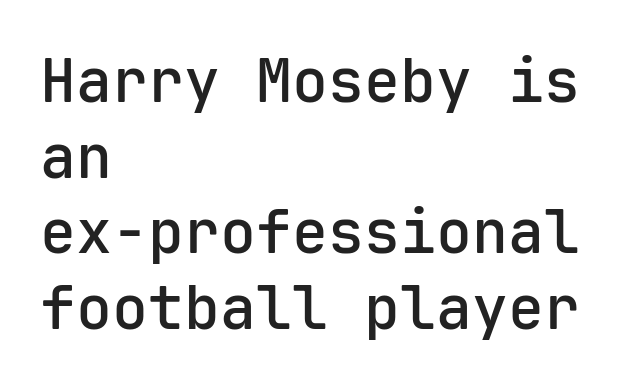
Q: Is the text bold? A: Semi-bold.
Q: Is the text italic (slanted)? A: No, it is upright.
Q: Is the typeface a serif or a sans-serif typeface? A: Sans-serif.
Q: Is the text underlined? A: No.
Q: How is the paragraph aligned? A: Left-aligned.
Q: Is the spacing between letters normal or unusually wide? A: Normal.
Q: Is the spacing between lines tight, normal or loose? A: Normal.
Q: Width (condensed, normal, or wide)? A: Normal.
Q: Stroke contrast? A: Low.
Q: x-height? A: Medium.
Q: Monospaced? A: Yes.
